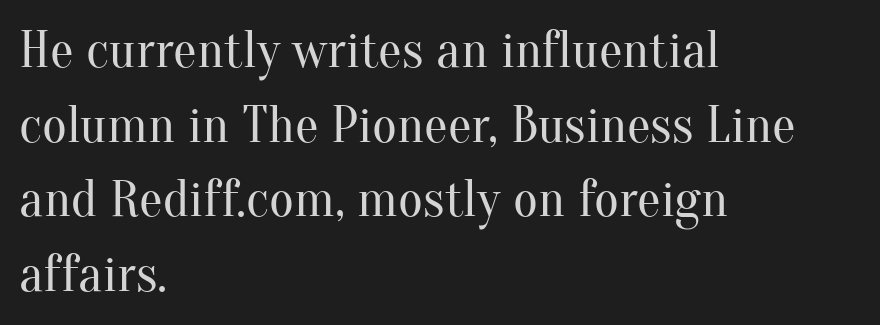
{"serif": "yes", "italic": "no", "bold": "no", "weight": "regular", "width": "normal", "stroke_contrast": "medium", "x_height": "small", "monospaced": "no", "underline": "no", "align": "left", "line_spacing": "normal", "line_spacing_ratio": 1.41, "letter_spacing": "normal", "letter_spacing_em": 0.0, "glyph_px": 53}
